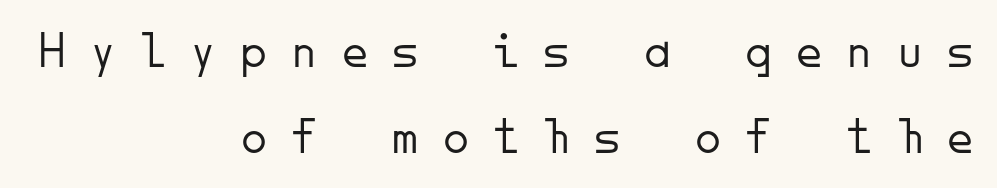
{"serif": "no", "italic": "no", "bold": "no", "weight": "light", "width": "normal", "stroke_contrast": "low", "x_height": "small", "monospaced": "yes", "underline": "no", "align": "right", "line_spacing": "normal", "line_spacing_ratio": 1.66, "letter_spacing": "wide", "letter_spacing_em": 0.47, "glyph_px": 52}
